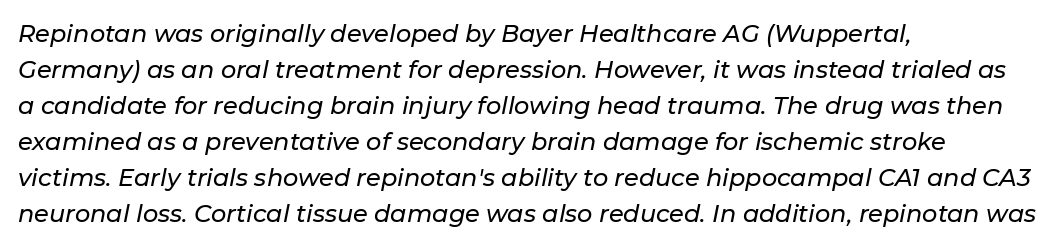
Leading: standard. The letterforms sit shoulder to shoulder at normal distance. The words here are not underlined. Designer's note — italics engaged. Typeset ragged right — the left edge is the straight one.
